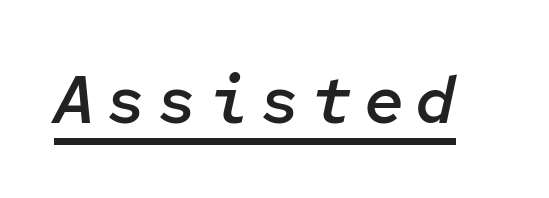
Q: Is the text bold? A: Semi-bold.
Q: Is the text italic (slanted)? A: Yes, it leans right by about 12 degrees.
Q: Is the text underlined? A: Yes.
Q: Width (condensed, normal, or wide)? A: Normal.
Q: Stroke contrast? A: Low.
Q: x-height? A: Medium.
Q: Monospaced? A: Yes.
